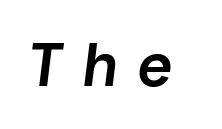
The image shows 62 px semibold type, italic (leaning right); set unusually wide letter spacing (+0.29 em), not underlined; low stroke contrast and a medium x-height.
